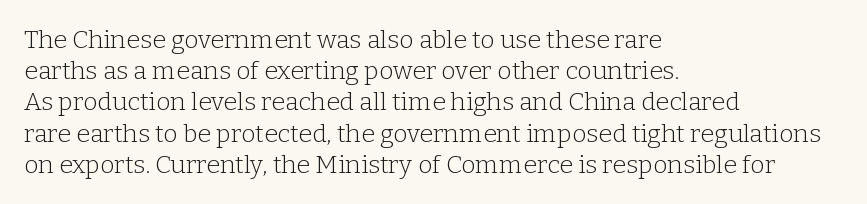
The image shows 25 px text type, upright; set left-aligned, normal line spacing (1.25x), normal letter spacing, not underlined.
